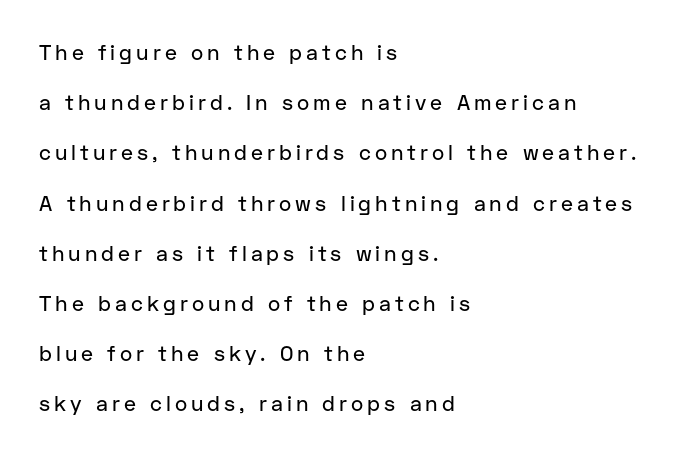
The image shows 21 px text type, upright; set left-aligned, loose line spacing (2.39x), not underlined.
